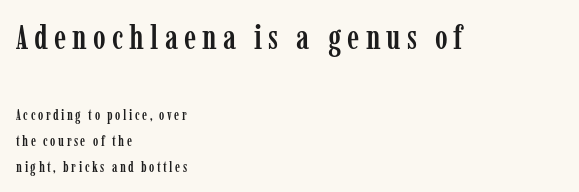
Q: Is the text italic (slanted)? A: No, it is upright.
Q: Is the typeface a serif or a sans-serif typeface? A: Serif.
Q: Is the text underlined? A: No.
Q: How is the paragraph aligned? A: Left-aligned.
Q: Which block of text is set in a larger size, the first (top) or the second (bottom)? A: The first (top) one.
Q: Width (condensed, normal, or wide)? A: Condensed.
Q: Stroke contrast? A: Low.
Q: x-height? A: Medium.
Q: Monospaced? A: No.
